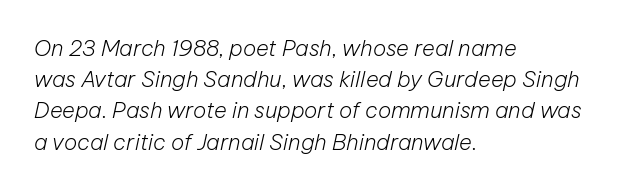
Q: Is the text bold? A: No.
Q: Is the text italic (slanted)? A: Yes, it leans right by about 12 degrees.
Q: Is the text underlined? A: No.
Q: How is the paragraph aligned? A: Left-aligned.
Q: Is the spacing between letters normal or unusually wide? A: Normal.
Q: Is the spacing between lines tight, normal or loose? A: Normal.
